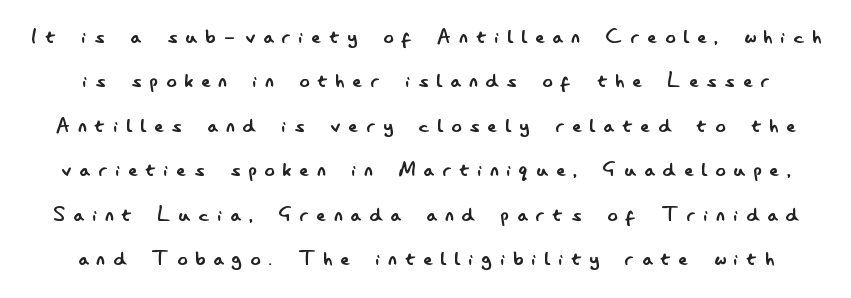
The image shows 25 px text type, upright; set line spacing 1.78x, unusually wide letter spacing (+0.33 em), not underlined.
